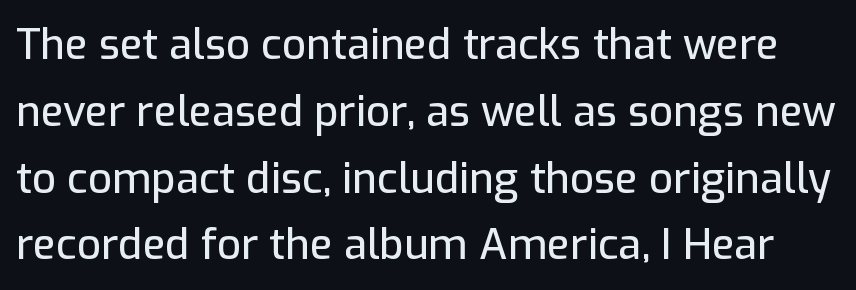
In terms of letterform style, serifs are entirely absent. The lettering holds an erect, upright posture throughout. The gaps between neighbouring characters are ordinary and unremarkable. Rule under the text: the space is simply empty. Vertically, the passage feels balanced, rows spaced as you'd expect.
